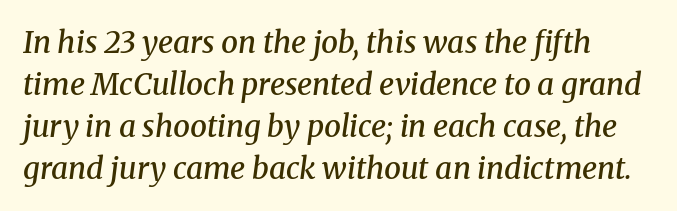
{"serif": "yes", "italic": "yes", "lean": "right", "slant_degrees": 8, "bold": "semi", "weight": "semibold", "width": "normal", "stroke_contrast": "medium", "x_height": "medium", "monospaced": "no", "underline": "no", "line_spacing": "normal", "line_spacing_ratio": 1.4, "letter_spacing": "normal", "letter_spacing_em": 0.0, "glyph_px": 30}
